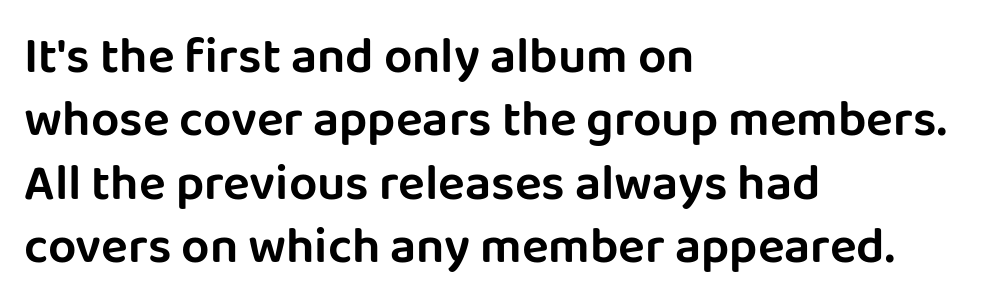
Caption: standard tracking, unaltered. This sample uses a sans-serif face. Do the characters align in a grid? No, the font is proportional. Descenders hang freely into open space.
